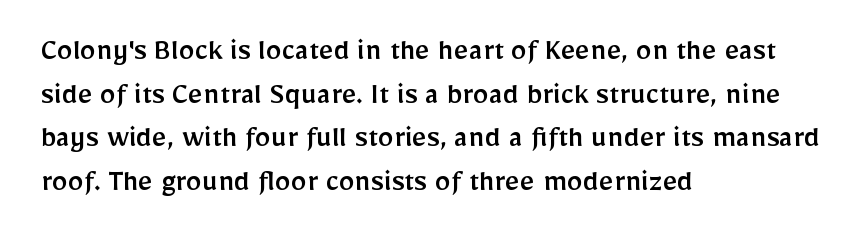
{"serif": "no", "italic": "no", "width": "normal", "stroke_contrast": "low", "x_height": "medium", "monospaced": "no", "underline": "no", "align": "left", "line_spacing": "normal", "line_spacing_ratio": 1.36, "letter_spacing": "normal", "letter_spacing_em": 0.0, "glyph_px": 32}
